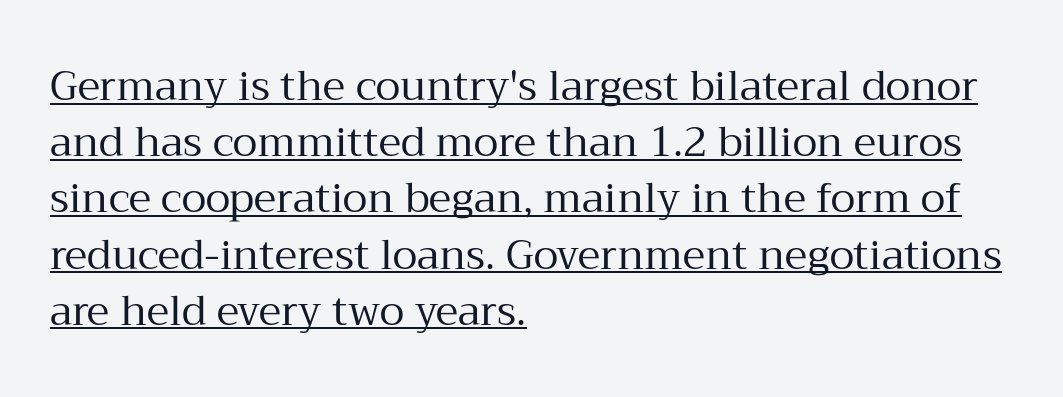
Q: Is the text bold? A: No.
Q: Is the text italic (slanted)? A: No, it is upright.
Q: Is the typeface a serif or a sans-serif typeface? A: Serif.
Q: Is the text underlined? A: Yes.
Q: How is the paragraph aligned? A: Left-aligned.
Q: Is the spacing between letters normal or unusually wide? A: Normal.
Q: Is the spacing between lines tight, normal or loose? A: Normal.
Q: Width (condensed, normal, or wide)? A: Normal.
Q: Stroke contrast? A: Medium.
Q: x-height? A: Medium.
Q: Monospaced? A: No.
